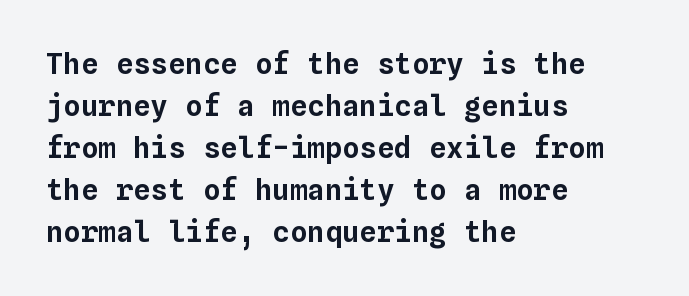
Q: Is the text italic (slanted)? A: No, it is upright.
Q: Is the text underlined? A: No.
Q: How is the paragraph aligned? A: Left-aligned.
Q: Is the spacing between letters normal or unusually wide? A: Normal.
Q: Is the spacing between lines tight, normal or loose? A: Normal.
Q: Width (condensed, normal, or wide)? A: Normal.
Q: Stroke contrast? A: Low.
Q: x-height? A: Medium.
Q: Monospaced? A: Yes.
